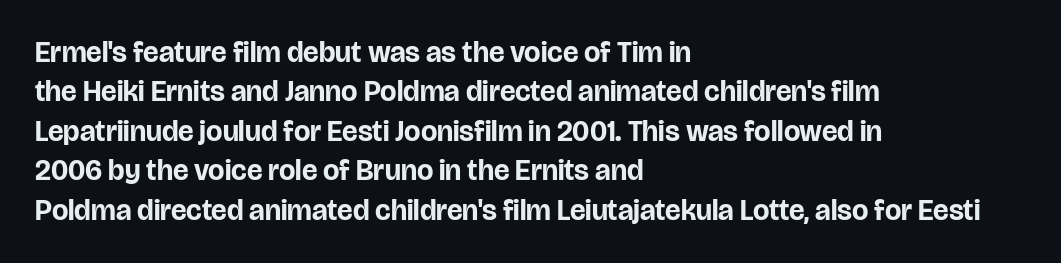
Italic? Not at all — the glyphs are vertical. Type style note: lacks serifs. The string is rendered with underlining switched off. One-word summary of the alignment: left. The face used here is proportionally spaced, like ordinary book or web type. The rendering uses a moderate line-height, typical for paragraphs.
